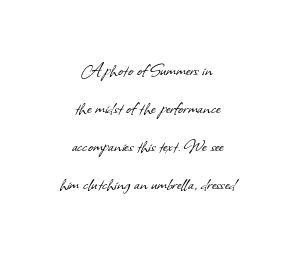
{"bold": "no", "underline": "no", "align": "center", "line_spacing_ratio": 1.72, "letter_spacing": "normal", "letter_spacing_em": 0.0, "glyph_px": 22}
